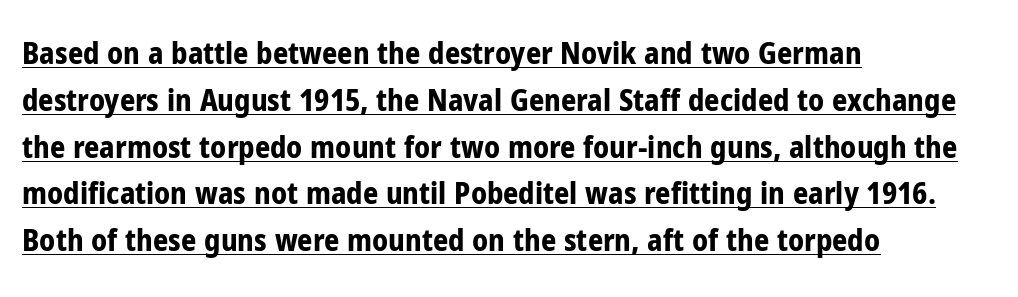
The image shows 30 px bold, condensed sans-serif type, upright; set left-aligned, normal line spacing (1.56x), normal letter spacing, underlined; low stroke contrast and a medium x-height.
